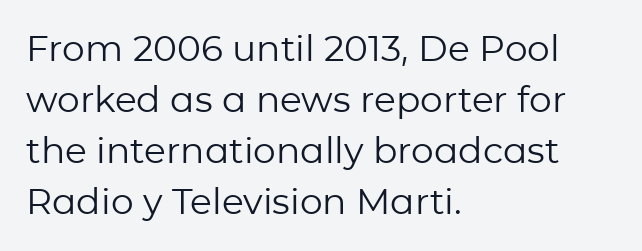
The lettering holds an erect, upright posture throughout. Any mark beneath the type? The region is blank. Does the type have serifs? No, each stem ends abruptly. The setting favours the left margin, as ordinary paragraphs usually do. No extra ink here — the face is not bold. Think of a printed novel: that variable character pitch is what you see here.
